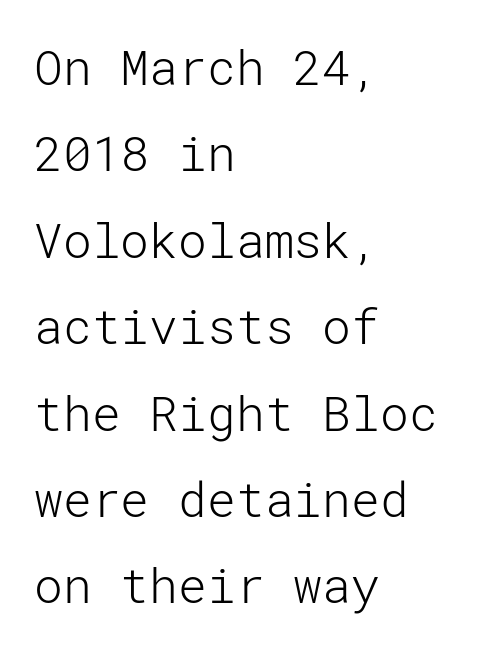
The image shows 48 px light sans-serif type, upright; set left-aligned, line spacing 1.8x, normal letter spacing, not underlined; low stroke contrast and a medium x-height.
